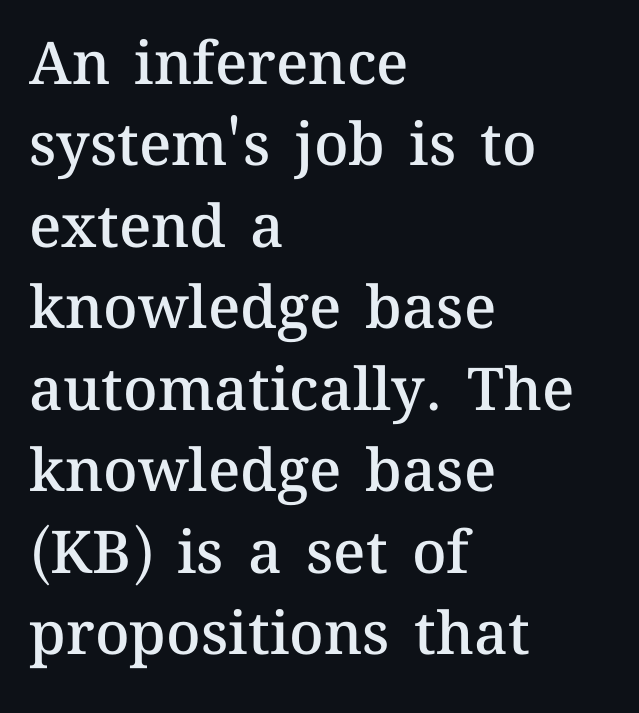
{"italic": "no", "bold": "semi", "weight": "semibold", "width": "normal", "stroke_contrast": "medium", "x_height": "medium", "monospaced": "no", "underline": "no", "align": "left", "line_spacing": "normal", "line_spacing_ratio": 1.38, "letter_spacing": "normal", "letter_spacing_em": 0.0, "glyph_px": 59}
